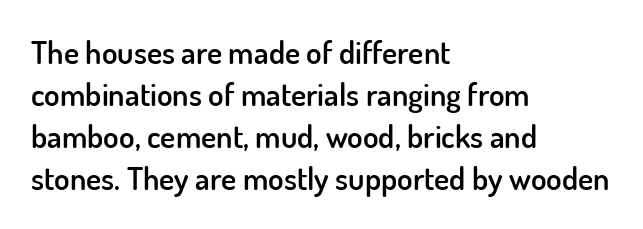
The image shows 32 px semibold sans-serif type, upright; set left-aligned, normal line spacing (1.31x), normal letter spacing, not underlined; low stroke contrast and a small x-height.
